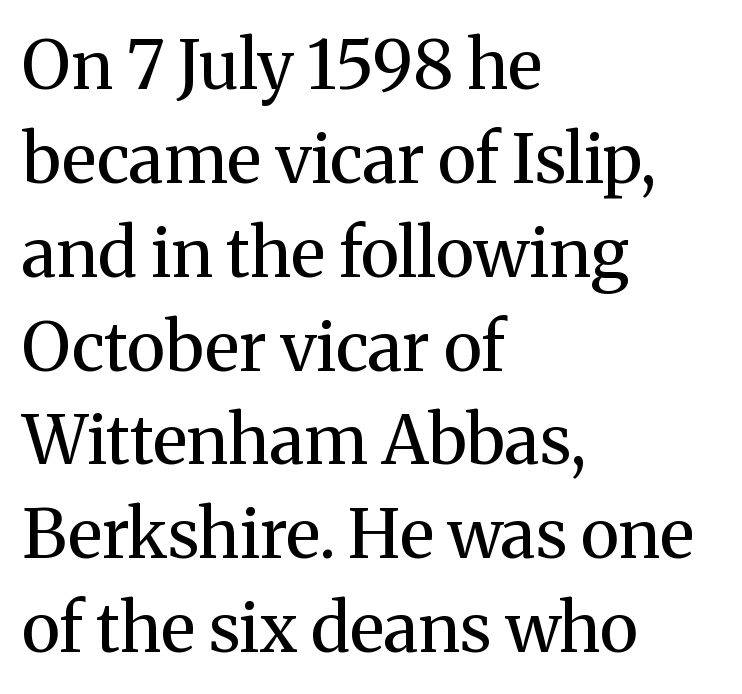
Q: Is the text bold? A: No.
Q: Is the text italic (slanted)? A: No, it is upright.
Q: Is the typeface a serif or a sans-serif typeface? A: Serif.
Q: Is the text underlined? A: No.
Q: How is the paragraph aligned? A: Left-aligned.
Q: Is the spacing between letters normal or unusually wide? A: Normal.
Q: Is the spacing between lines tight, normal or loose? A: Normal.
Q: Width (condensed, normal, or wide)? A: Normal.
Q: Stroke contrast? A: Medium.
Q: x-height? A: Medium.
Q: Monospaced? A: No.
